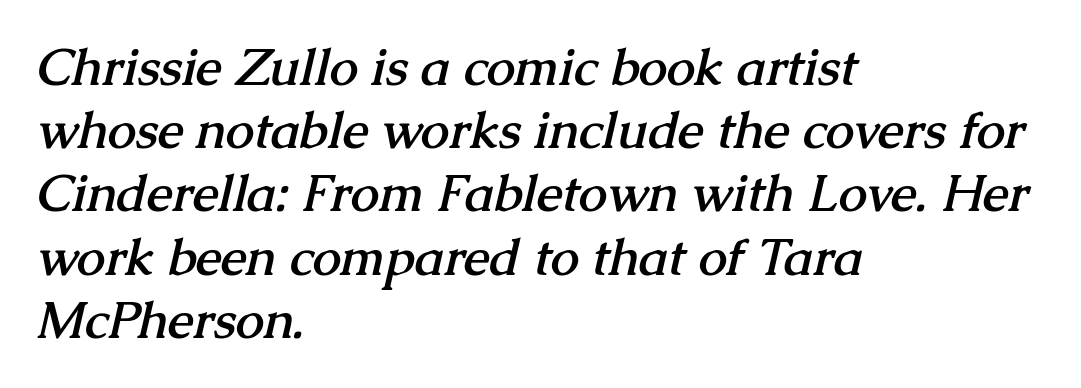
{"serif": "yes", "bold": "yes", "weight": "semibold", "width": "normal", "stroke_contrast": "medium", "x_height": "medium", "monospaced": "no", "underline": "no", "align": "left", "line_spacing_ratio": 1.24, "letter_spacing": "normal", "letter_spacing_em": 0.0, "glyph_px": 51}
